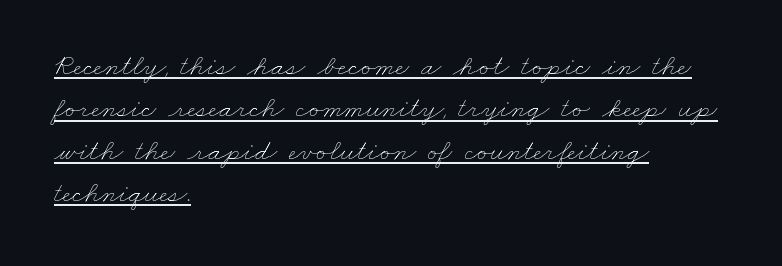
The image shows 30 px thin, wide type; set left-aligned, normal line spacing (1.41x), normal letter spacing, underlined; low stroke contrast and a small x-height.
